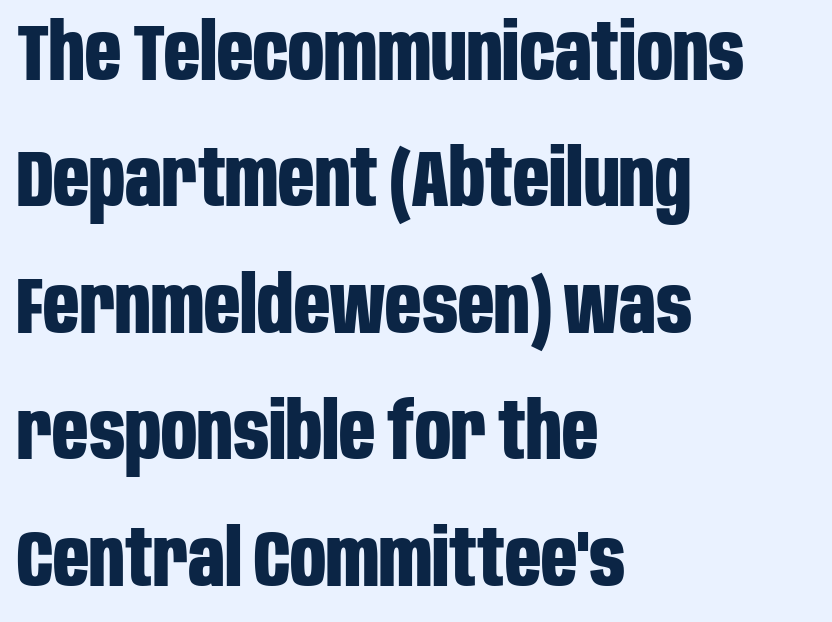
{"serif": "no", "italic": "no", "bold": "yes", "weight": "bold", "width": "condensed", "stroke_contrast": "low", "x_height": "large", "monospaced": "no", "underline": "no", "align": "left", "line_spacing": "normal", "line_spacing_ratio": 1.6, "letter_spacing": "normal", "letter_spacing_em": 0.0, "glyph_px": 79}
